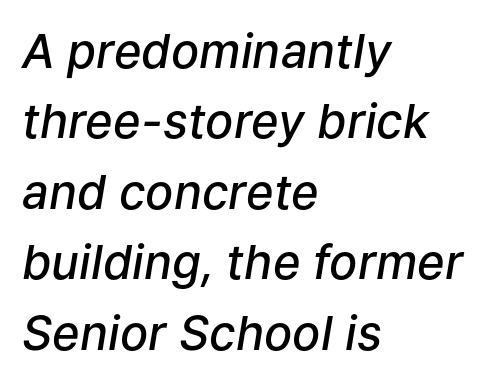
Q: Is the text bold? A: Semi-bold.
Q: Is the text italic (slanted)? A: Yes, it leans right by about 9 degrees.
Q: Is the text underlined? A: No.
Q: How is the paragraph aligned? A: Left-aligned.
Q: Is the spacing between letters normal or unusually wide? A: Normal.
Q: Is the spacing between lines tight, normal or loose? A: Normal.
Q: Width (condensed, normal, or wide)? A: Normal.
Q: Stroke contrast? A: Low.
Q: x-height? A: Medium.
Q: Monospaced? A: No.
